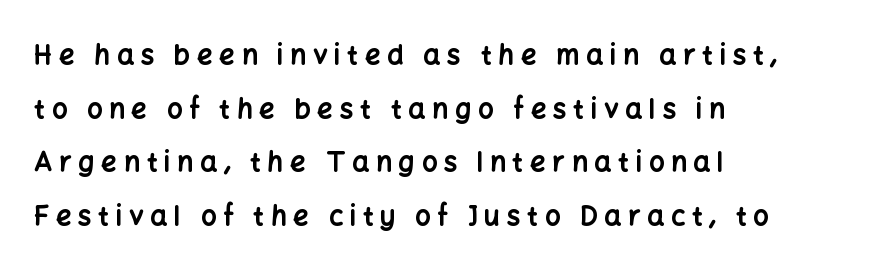
The image shows 27 px bold type, upright; set left-aligned, loose line spacing (1.99x), unusually wide letter spacing (+0.25 em), not underlined.
